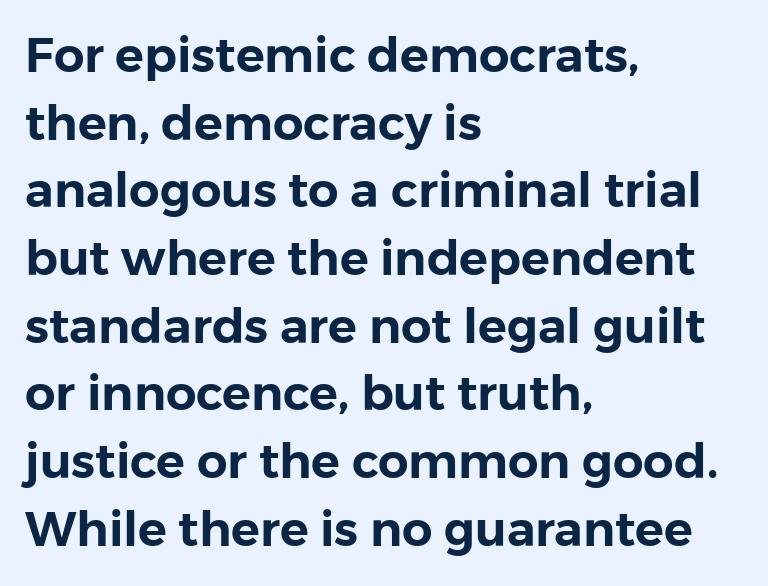
Vertical strokes here are truly vertical. The characters display no serif detailing; their extremities are plain. Proportional: the letters do not fall into vertical columns. The gap between lines stays unmarked. Left-aligned paragraph, ragged on the right.
